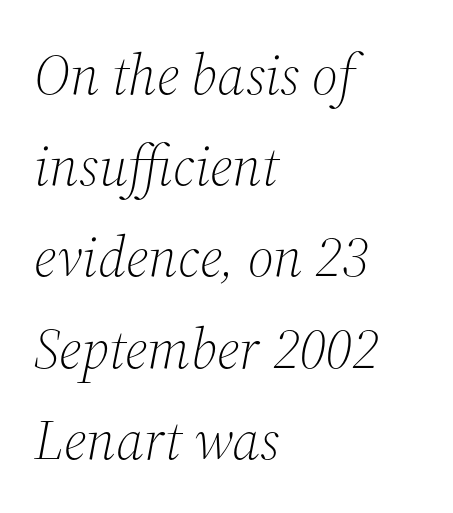
The image shows 57 px light serif type, italic (leaning right); set left-aligned, normal line spacing (1.6x), normal letter spacing, not underlined; medium stroke contrast and a medium x-height.
